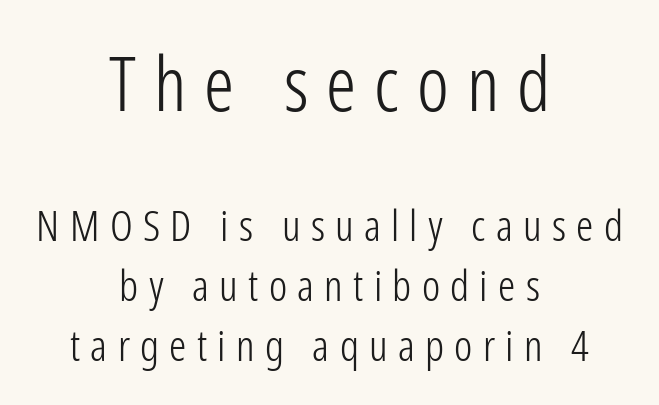
The image shows 75 px light, condensed sans-serif type, upright; set centered, normal line spacing (1.4x), unusually wide letter spacing (+0.24 em), not underlined; the first (top) block is 1.74x larger; low stroke contrast and a medium x-height.
